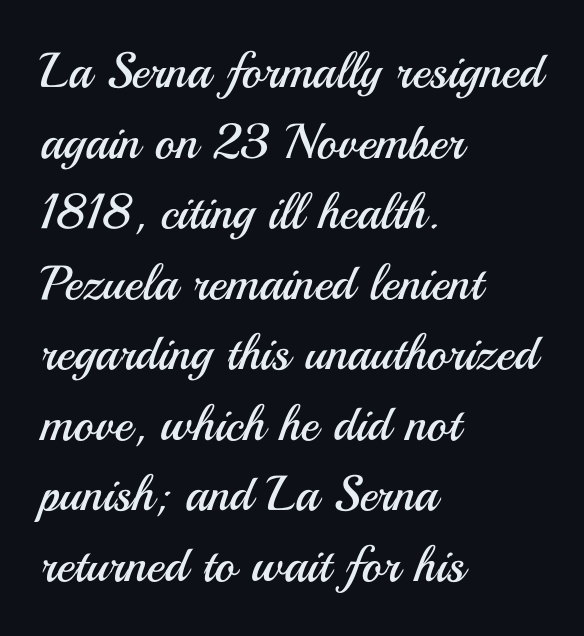
Each line starts at the same left margin while the right side varies. Lines of text with bare space underneath. Quick note: interline space is typical.
